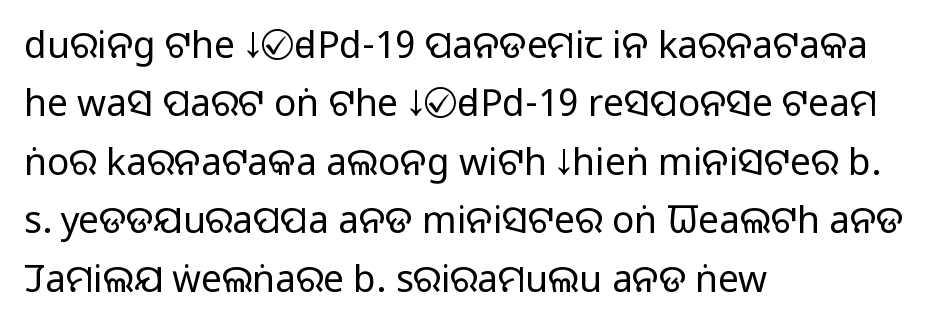
The lettering holds an erect, upright posture throughout. The letters sit at their default tracking, neither squeezed nor spread. These lines sit exactly where default settings would place them. Stems here are at most as thick as an everyday book face. Check the space under the baseline: it is left empty.
